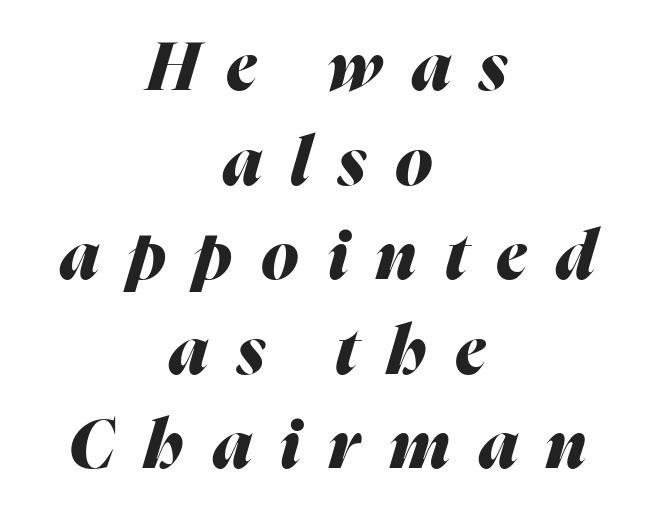
Where is the straight margin? There isn't one; the lines are centered. No word sits above an underline. Every character sits at an angle, as italics do. The horizontal fit of the characters is loose and conspicuously gappy. Honestly, the row spacing looks completely unremarkable. Summary of weight: heavy, a full bold.
